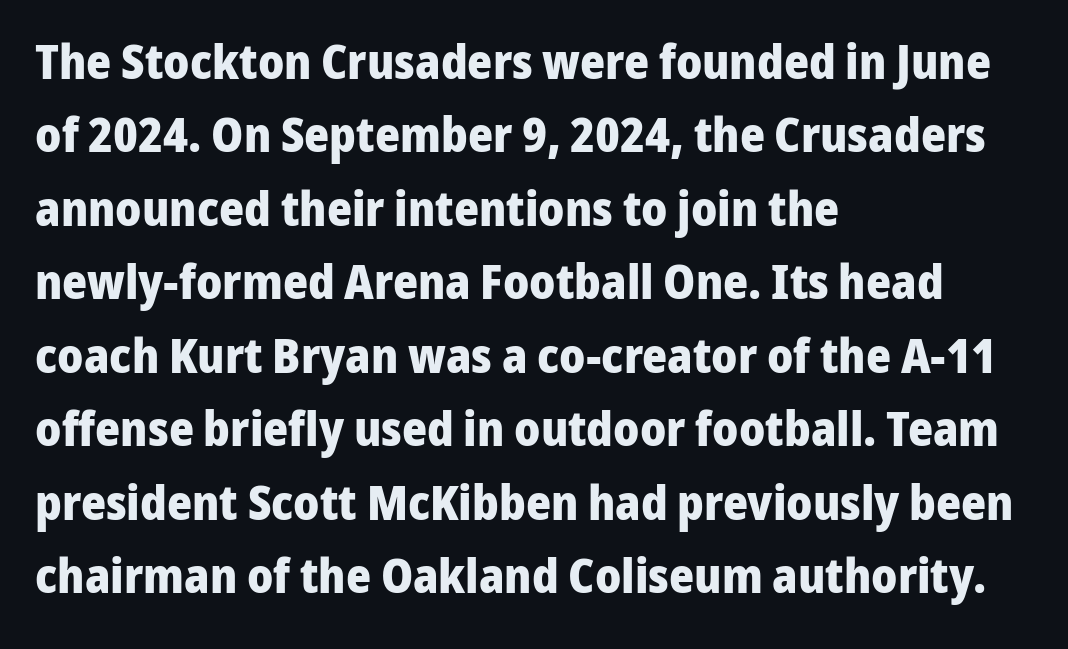
{"serif": "no", "italic": "no", "bold": "yes", "weight": "heavy", "width": "normal", "stroke_contrast": "low", "x_height": "medium", "monospaced": "no", "underline": "no", "align": "left", "line_spacing": "normal", "line_spacing_ratio": 1.53, "letter_spacing": "normal", "letter_spacing_em": 0.0, "glyph_px": 48}
